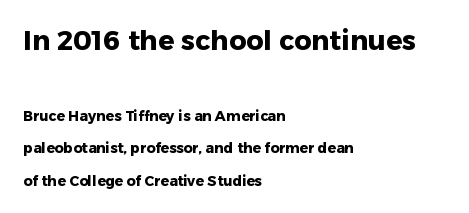
Q: Is the text bold? A: Yes.
Q: Is the text italic (slanted)? A: No, it is upright.
Q: Is the text underlined? A: No.
Q: How is the paragraph aligned? A: Left-aligned.
Q: Is the spacing between letters normal or unusually wide? A: Normal.
Q: Is the spacing between lines tight, normal or loose? A: Loose.
Q: Which block of text is set in a larger size, the first (top) or the second (bottom)? A: The first (top) one.
